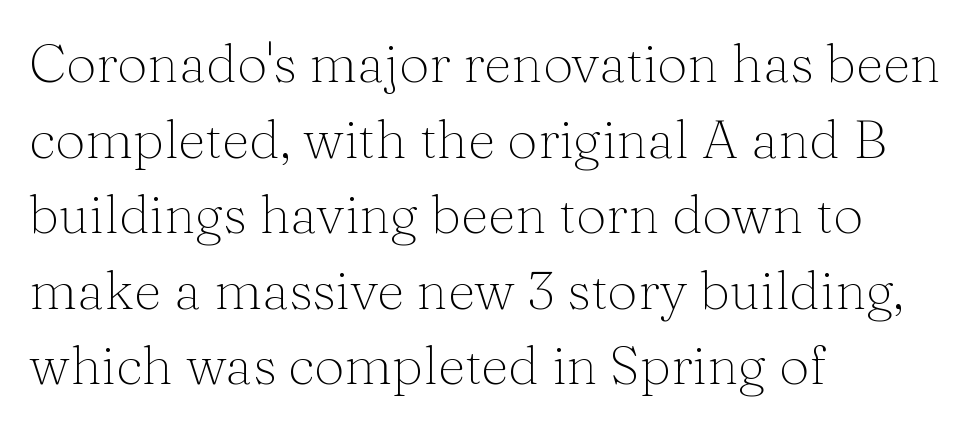
Q: Is the text bold? A: No.
Q: Is the text italic (slanted)? A: No, it is upright.
Q: Is the typeface a serif or a sans-serif typeface? A: Serif.
Q: Is the text underlined? A: No.
Q: How is the paragraph aligned? A: Left-aligned.
Q: Is the spacing between letters normal or unusually wide? A: Normal.
Q: Is the spacing between lines tight, normal or loose? A: Normal.
Q: Width (condensed, normal, or wide)? A: Normal.
Q: Stroke contrast? A: Medium.
Q: x-height? A: Medium.
Q: Monospaced? A: No.
